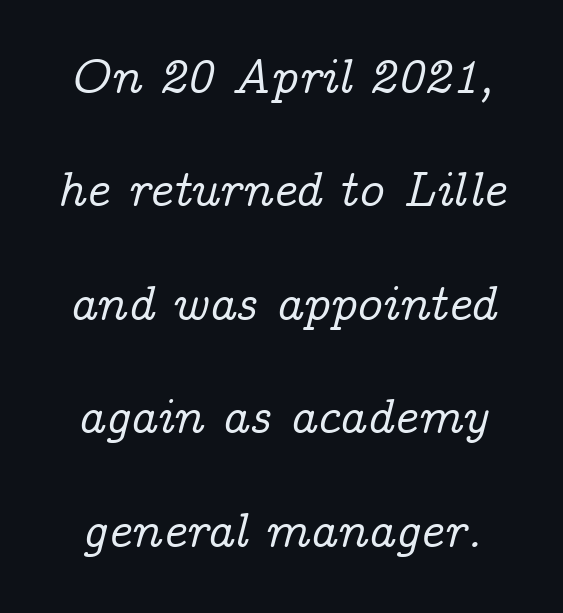
The strip under each line holds only bare page. In terms of leading, this rendering errs on the spacious side. Words appear dense and cohesive because spacing is normal. Character widths vary here, with narrow letters taking less room than wide ones. Look at the bottom of the vertical strokes: they flare into serifs here. Yep, that's italic — everything's leaning.
